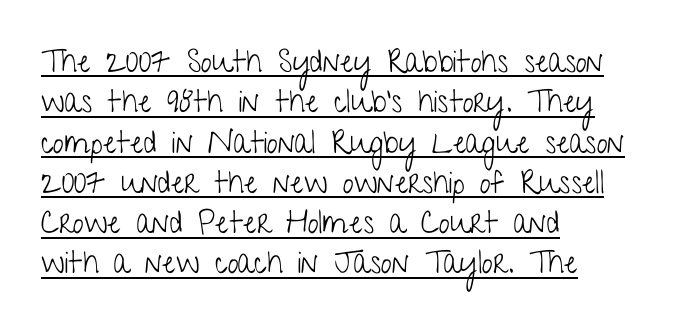
Left-aligned paragraph, ragged on the right. These lines are composed in type without serifs. The rendering uses a moderate line-height, typical for paragraphs. This sample has the flowing, uneven cadence of proportional lettering. Is the type heavy? It reads as light-to-regular instead. The face used here appears with an underline applied.
